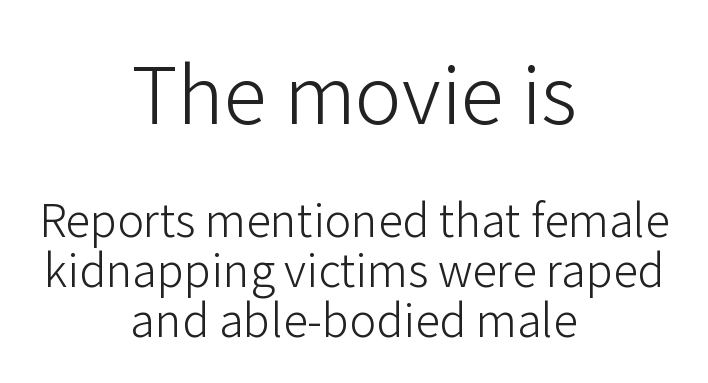
The image shows 79 px light sans-serif type, upright; set centered, tight line spacing (1.12x), normal letter spacing, not underlined; the first (top) block is 1.76x larger; low stroke contrast and a medium x-height.
